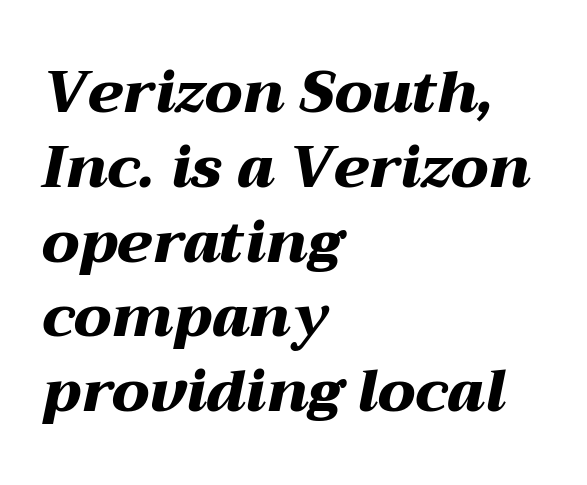
Q: Is the text bold? A: Yes.
Q: Is the text italic (slanted)? A: Yes, it leans right by about 12 degrees.
Q: Is the text underlined? A: No.
Q: How is the paragraph aligned? A: Left-aligned.
Q: Is the spacing between letters normal or unusually wide? A: Normal.
Q: Is the spacing between lines tight, normal or loose? A: Normal.
Q: Width (condensed, normal, or wide)? A: Wide.
Q: Stroke contrast? A: Medium.
Q: x-height? A: Medium.
Q: Monospaced? A: No.
